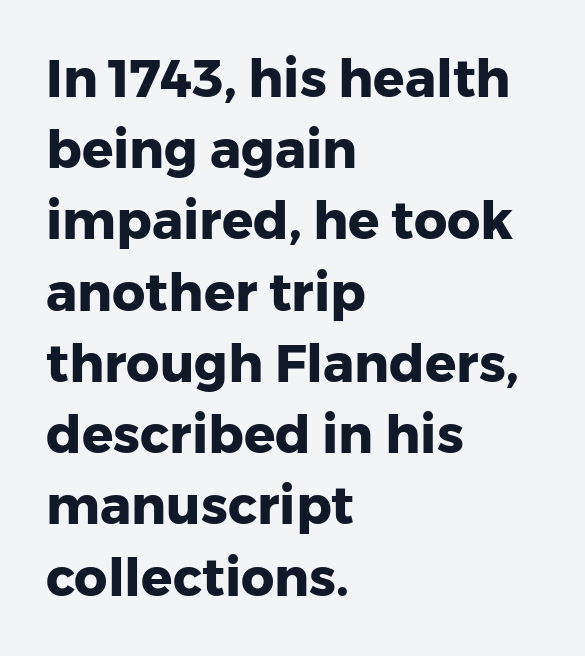
Q: Is the text bold? A: Yes.
Q: Is the text italic (slanted)? A: No, it is upright.
Q: Is the typeface a serif or a sans-serif typeface? A: Sans-serif.
Q: Is the text underlined? A: No.
Q: How is the paragraph aligned? A: Left-aligned.
Q: Is the spacing between letters normal or unusually wide? A: Normal.
Q: Is the spacing between lines tight, normal or loose? A: Normal.
Q: Width (condensed, normal, or wide)? A: Normal.
Q: Stroke contrast? A: Low.
Q: x-height? A: Medium.
Q: Monospaced? A: No.
